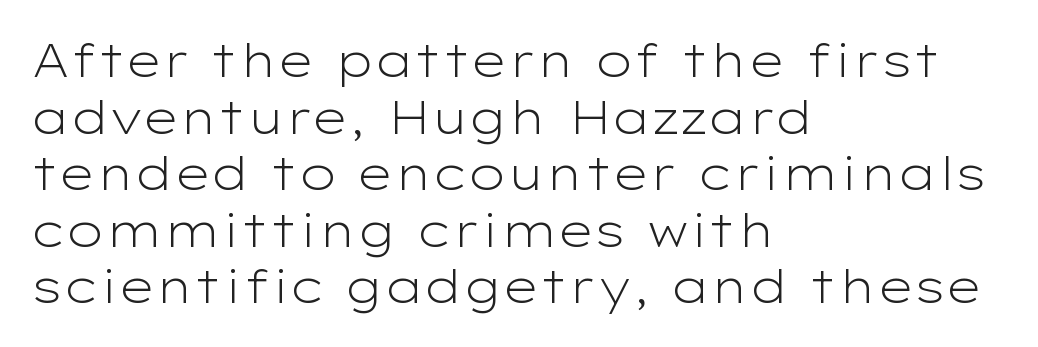
{"serif": "no", "italic": "no", "bold": "no", "weight": "light", "width": "wide", "stroke_contrast": "low", "x_height": "medium", "monospaced": "no", "underline": "no", "align": "left", "line_spacing_ratio": 1.23, "letter_spacing": "normal", "letter_spacing_em": 0.0, "glyph_px": 46}
